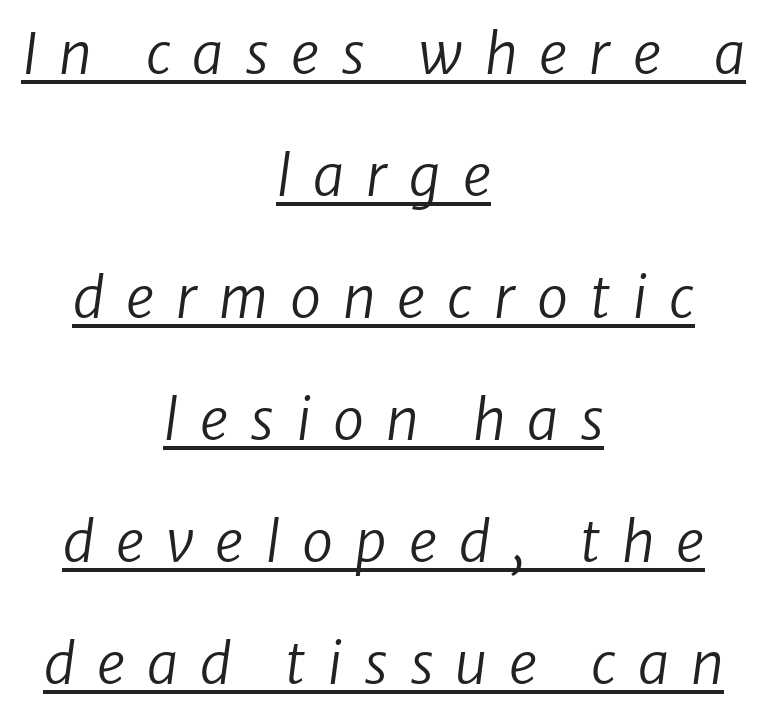
Q: Is the text bold? A: No.
Q: Is the text italic (slanted)? A: Yes, it leans right by about 8 degrees.
Q: Is the text underlined? A: Yes.
Q: How is the paragraph aligned? A: Centered.
Q: Is the spacing between letters normal or unusually wide? A: Unusually wide.
Q: Is the spacing between lines tight, normal or loose? A: Loose.
Q: Width (condensed, normal, or wide)? A: Normal.
Q: Stroke contrast? A: Low.
Q: x-height? A: Medium.
Q: Monospaced? A: No.
